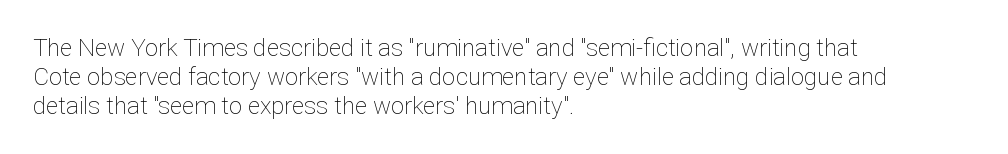
{"italic": "no", "bold": "no", "underline": "no", "align": "left", "line_spacing_ratio": 1.21, "letter_spacing": "normal", "letter_spacing_em": 0.0, "glyph_px": 24}
